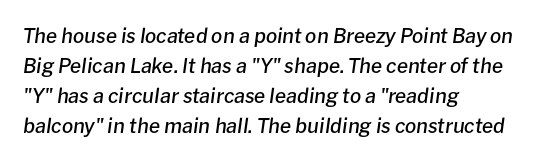
{"italic": "yes", "lean": "right", "slant_degrees": 8, "bold": "semi", "underline": "no", "align": "left", "line_spacing": "normal", "line_spacing_ratio": 1.5, "letter_spacing": "normal", "letter_spacing_em": 0.0, "glyph_px": 20}
